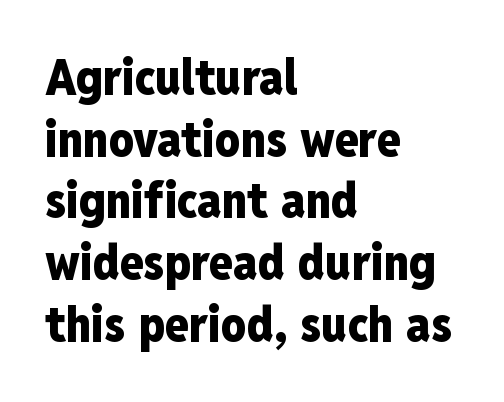
{"serif": "no", "italic": "no", "bold": "yes", "weight": "heavy", "width": "condensed", "stroke_contrast": "low", "x_height": "medium", "monospaced": "no", "underline": "no", "align": "left", "line_spacing": "normal", "line_spacing_ratio": 1.26, "letter_spacing": "normal", "letter_spacing_em": 0.0, "glyph_px": 49}
